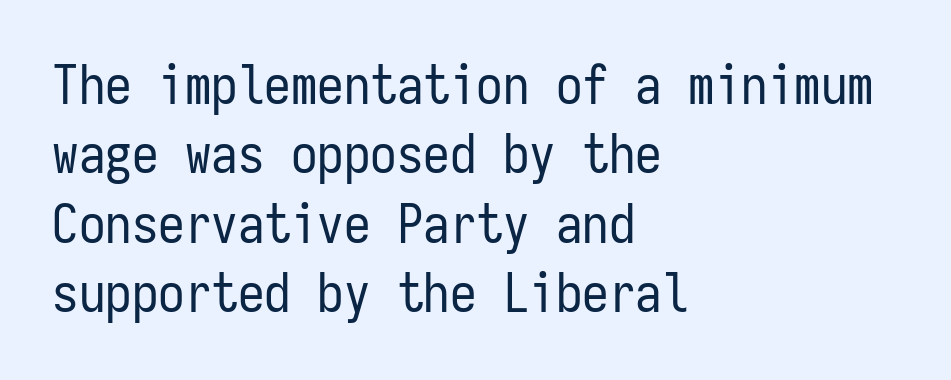
The passage is arranged the way most books set body copy — flush left. Bare-footed words on every line. The rendering uses typewriter-style spacing with identical character cells. The passage shown is typeset with a sans-serif family.
